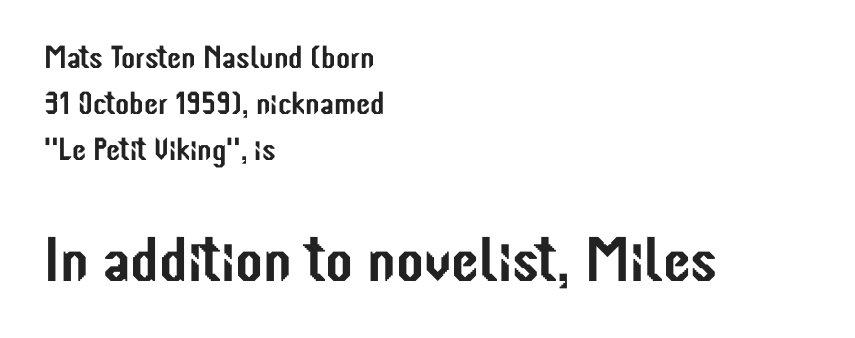
{"serif": "no", "italic": "no", "width": "condensed", "stroke_contrast": "low", "x_height": "medium", "monospaced": "no", "underline": "no", "align": "left", "line_spacing": "normal", "line_spacing_ratio": 1.44, "letter_spacing": "normal", "letter_spacing_em": 0.0, "larger_block": "second", "size_ratio": 1.97, "glyph_px": 63}
